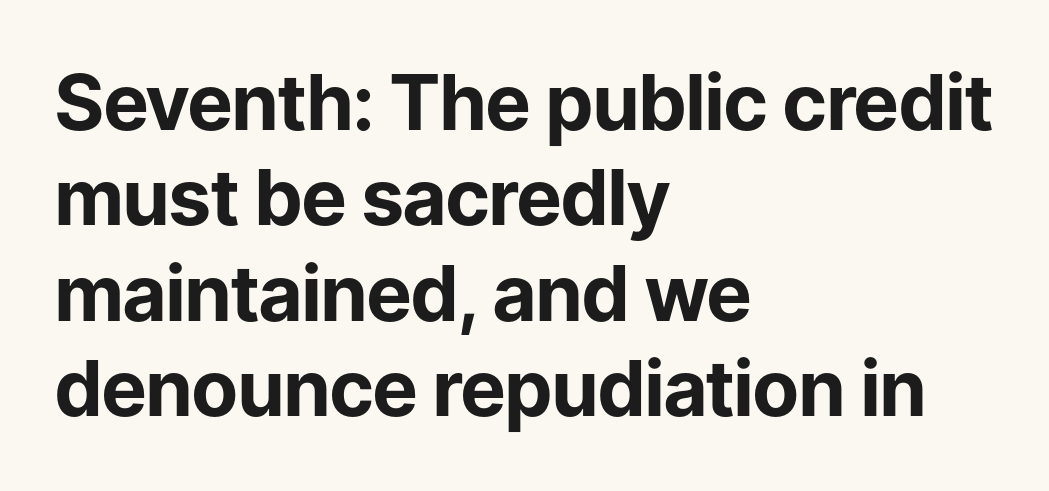
The image shows 77 px bold sans-serif type, upright; set left-aligned, line spacing 1.24x, normal letter spacing, not underlined; low stroke contrast and a medium x-height.
